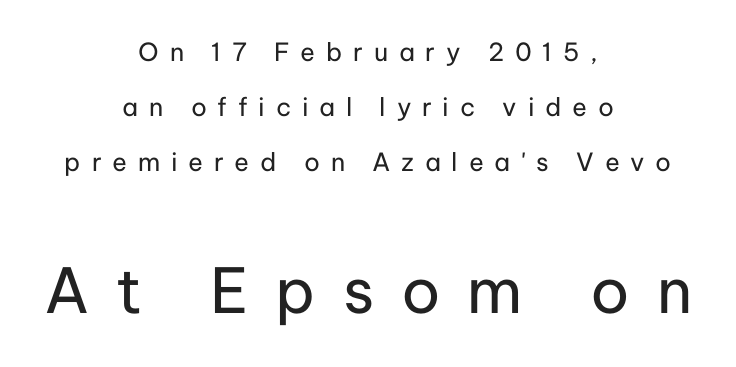
The image shows 62 px regular-weight sans-serif type, upright; set centered, loose line spacing (2.21x), unusually wide letter spacing (+0.43 em), not underlined; the second (bottom) block is 2.48x larger; low stroke contrast and a medium x-height.
